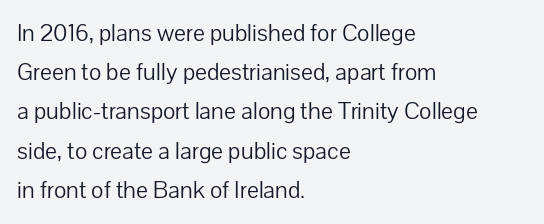
Is this a heavy cut? Hardly; it is regular or lighter. In CSS terms this would be text-align: left. Words appear dense and cohesive because spacing is normal. The gap between lines stays unmarked. Reading down the column, the eye jumps a familiar distance to each next line. This is roman type, the default non-slanted kind.
